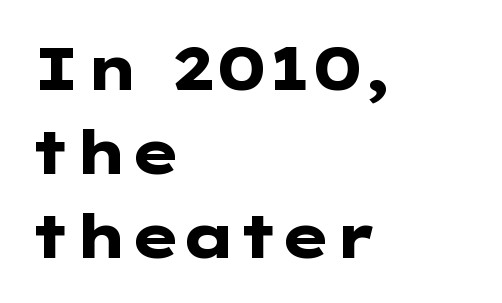
Q: Is the text bold? A: Yes.
Q: Is the text italic (slanted)? A: No, it is upright.
Q: Is the typeface a serif or a sans-serif typeface? A: Sans-serif.
Q: Is the text underlined? A: No.
Q: How is the paragraph aligned? A: Left-aligned.
Q: Is the spacing between letters normal or unusually wide? A: Normal.
Q: Is the spacing between lines tight, normal or loose? A: Normal.
Q: Width (condensed, normal, or wide)? A: Wide.
Q: Stroke contrast? A: Low.
Q: x-height? A: Medium.
